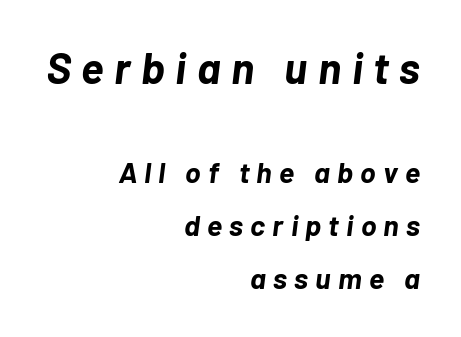
The image shows 43 px bold type, italic (leaning right); set right-aligned, line spacing 1.83x, unusually wide letter spacing (+0.25 em), not underlined; the first (top) block is 1.48x larger; low stroke contrast and a medium x-height.
